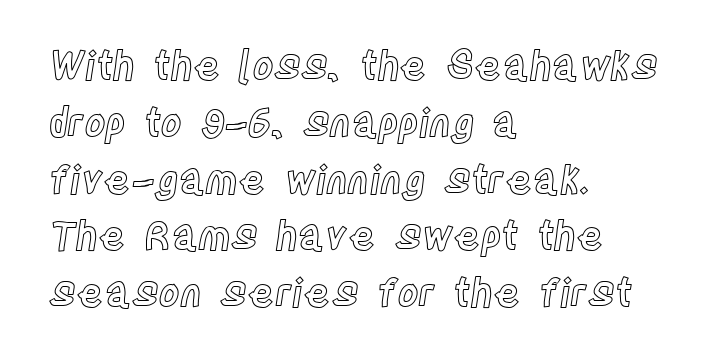
Q: Is the text italic (slanted)? A: Yes.
Q: Is the text underlined? A: No.
Q: How is the paragraph aligned? A: Left-aligned.
Q: Is the spacing between letters normal or unusually wide? A: Normal.
Q: Is the spacing between lines tight, normal or loose? A: Normal.
Q: Width (condensed, normal, or wide)? A: Condensed.
Q: x-height? A: Large.
Q: Monospaced? A: No.
